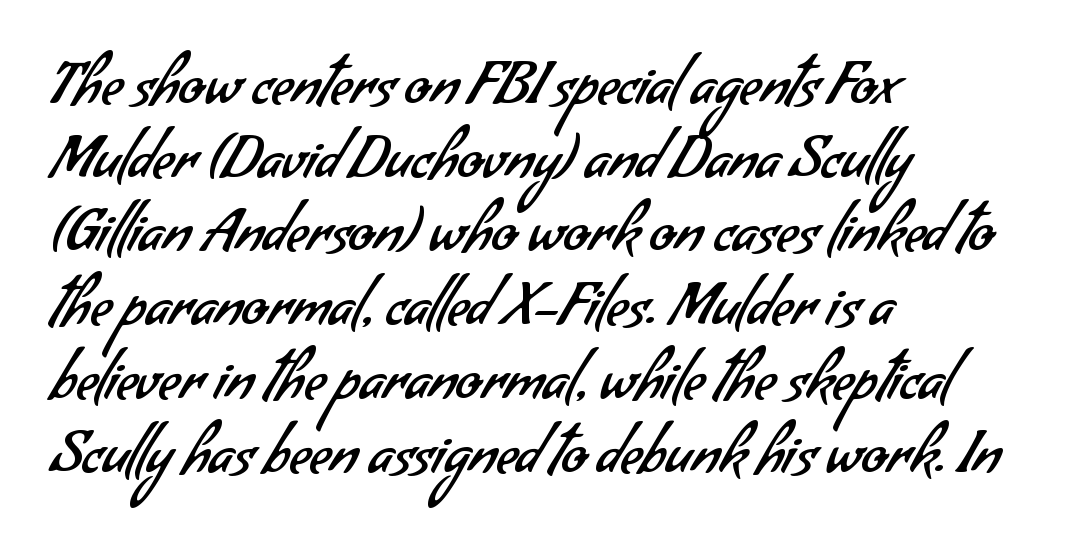
The image shows 59 px regular-weight sans-serif type; set left-aligned, normal line spacing (1.25x), normal letter spacing, not underlined; low stroke contrast and a small x-height.
